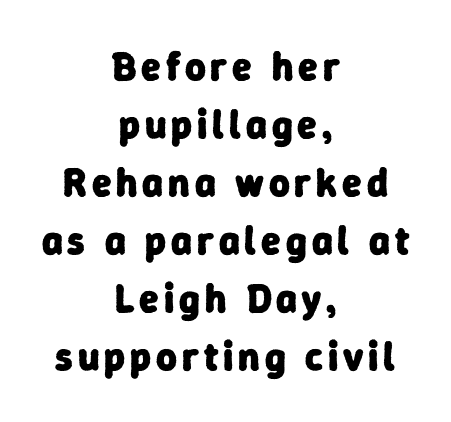
The image shows 40 px heavy sans-serif type; set centered, normal line spacing (1.45x), not underlined; low stroke contrast and a medium x-height.
